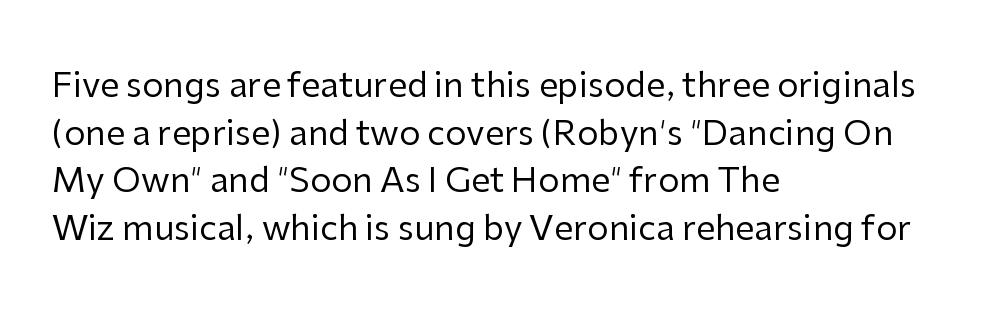
Check the space under the baseline: it is left empty. Weight: not bold — regular or lighter. Proportional: the letters do not fall into vertical columns. If you drew a line through each stem, it would be perfectly vertical. The letters sit at their default tracking, neither squeezed nor spread. Summary of vertical rhythm: regular, with standard interline spacing.
